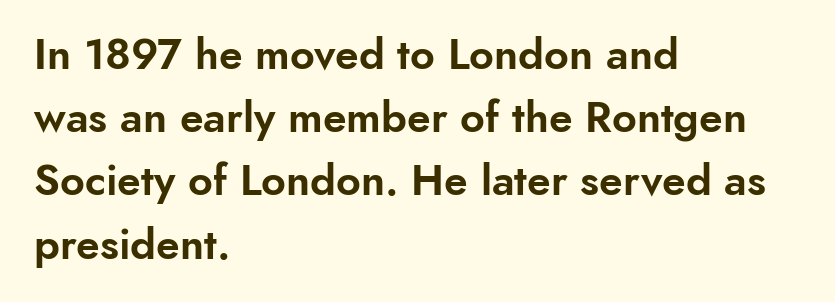
The typeface chosen for these lines omits serifs. Does the copy run flush right? No — it runs flush left. Varying glyph widths throughout — classic text-font behaviour. The font's upright variant was chosen for this text. Default kerning and tracking; the words read as compact shapes.
